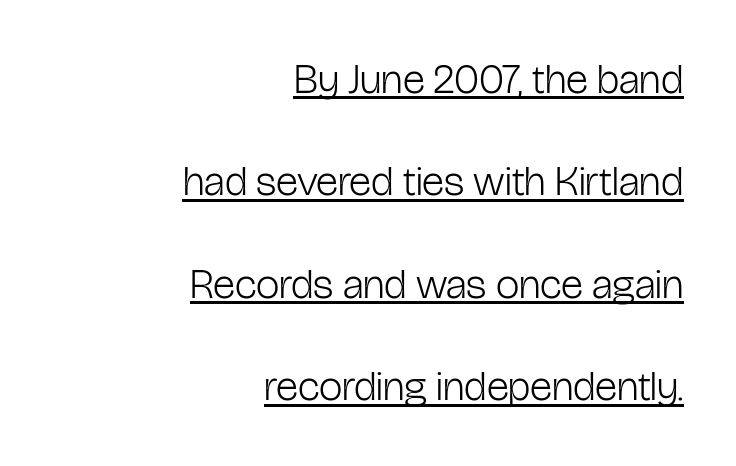
{"serif": "no", "italic": "no", "bold": "no", "weight": "light", "width": "condensed", "stroke_contrast": "low", "x_height": "medium", "monospaced": "no", "underline": "yes", "align": "right", "line_spacing": "loose", "line_spacing_ratio": 2.44, "letter_spacing": "normal", "letter_spacing_em": 0.0, "glyph_px": 42}
